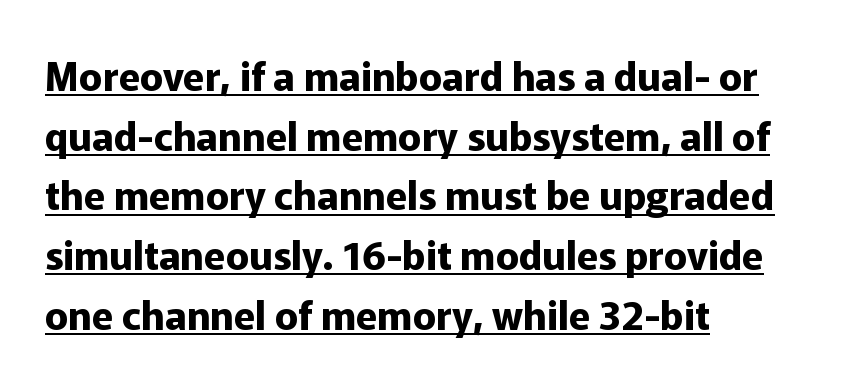
The image shows 39 px bold sans-serif type, upright; set left-aligned, normal line spacing (1.53x), normal letter spacing, underlined; low stroke contrast and a medium x-height.
